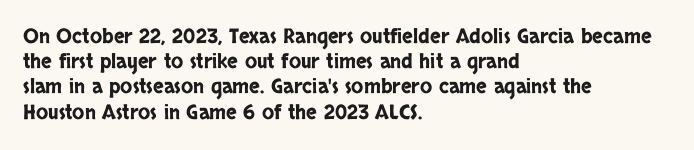
The image shows 20 px text type, upright; set left-aligned, normal line spacing (1.26x), normal letter spacing, not underlined.
